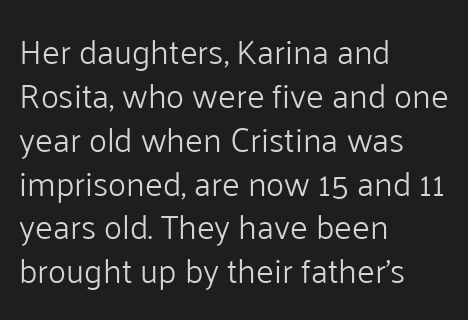
There is no visible air inserted between adjacent glyphs. Posture: upright roman. A typesetter would call this leading conventional body-copy spacing. These lines stack with their left ends in a neat column. A quiet, ordinary-to-light weight characterises the typeface. Letterform terminals end flat and unadorned throughout the passage.
